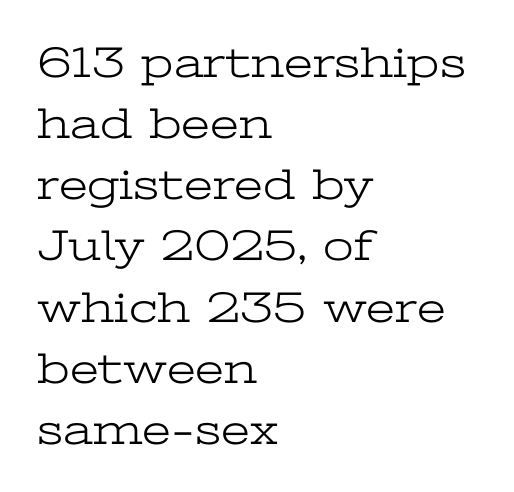
{"serif": "yes", "italic": "no", "bold": "no", "weight": "light", "width": "wide", "stroke_contrast": "low", "x_height": "medium", "monospaced": "no", "underline": "no", "align": "left", "line_spacing": "normal", "line_spacing_ratio": 1.39, "letter_spacing": "normal", "letter_spacing_em": 0.0, "glyph_px": 44}
